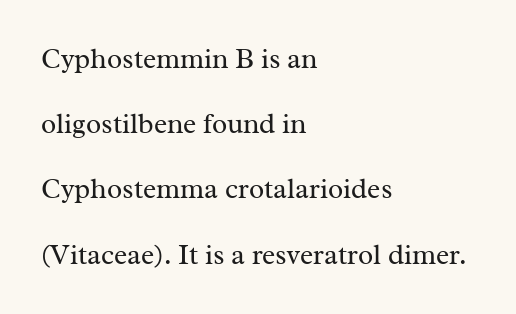
The image shows 28 px regular-weight serif type, upright; set left-aligned, loose line spacing (2.33x), normal letter spacing, not underlined; medium stroke contrast and a medium x-height.
